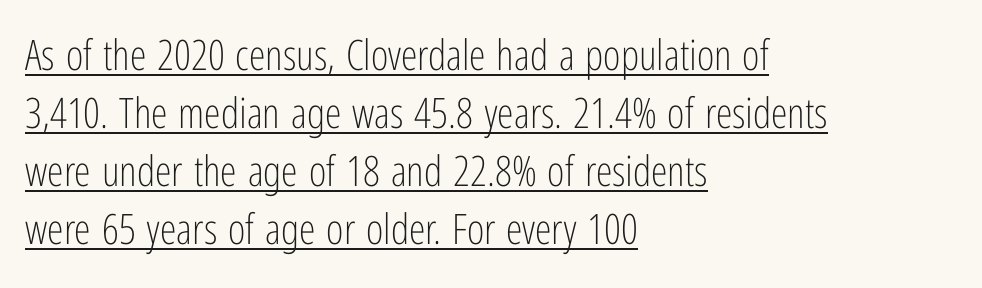
The image shows 42 px light, condensed sans-serif type, upright; set left-aligned, normal line spacing (1.38x), normal letter spacing, underlined; low stroke contrast and a medium x-height.
